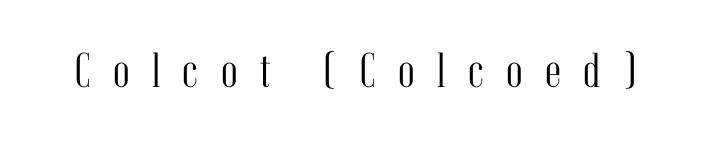
Q: Is the text bold? A: No.
Q: Is the text italic (slanted)? A: No, it is upright.
Q: Is the typeface a serif or a sans-serif typeface? A: Serif.
Q: Is the text underlined? A: No.
Q: Is the spacing between letters normal or unusually wide? A: Unusually wide.
Q: Width (condensed, normal, or wide)? A: Condensed.
Q: Stroke contrast? A: Medium.
Q: x-height? A: Medium.
Q: Monospaced? A: No.
